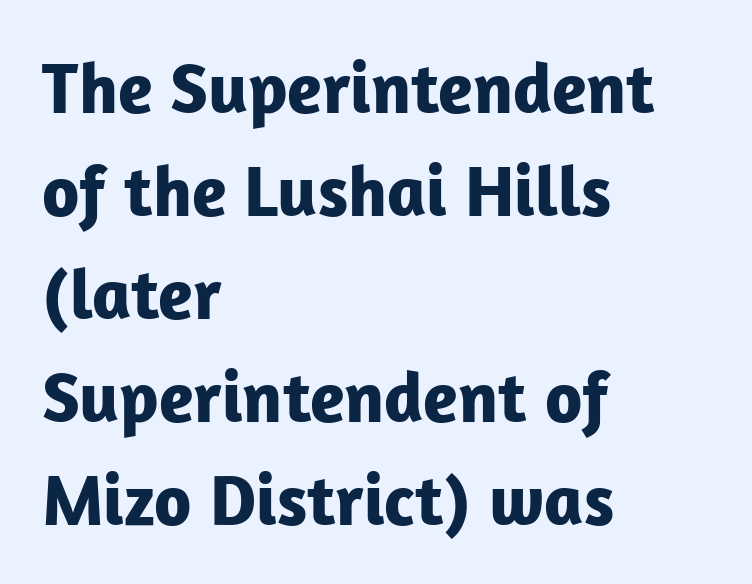
The type family on display is of the sans-serif kind. Think of a printed novel: that variable character pitch is what you see here. The gaps between neighbouring characters are ordinary and unremarkable. Style check: upright. Honestly, the row spacing looks completely unremarkable. Set as a true bold cut, around the 700 mark.
